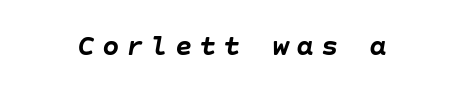
{"italic": "yes", "lean": "right", "slant_degrees": 10, "bold": "yes", "weight": "semibold", "width": "normal", "stroke_contrast": "low", "x_height": "large", "underline": "no", "letter_spacing": "wide", "letter_spacing_em": 0.24, "glyph_px": 29}
